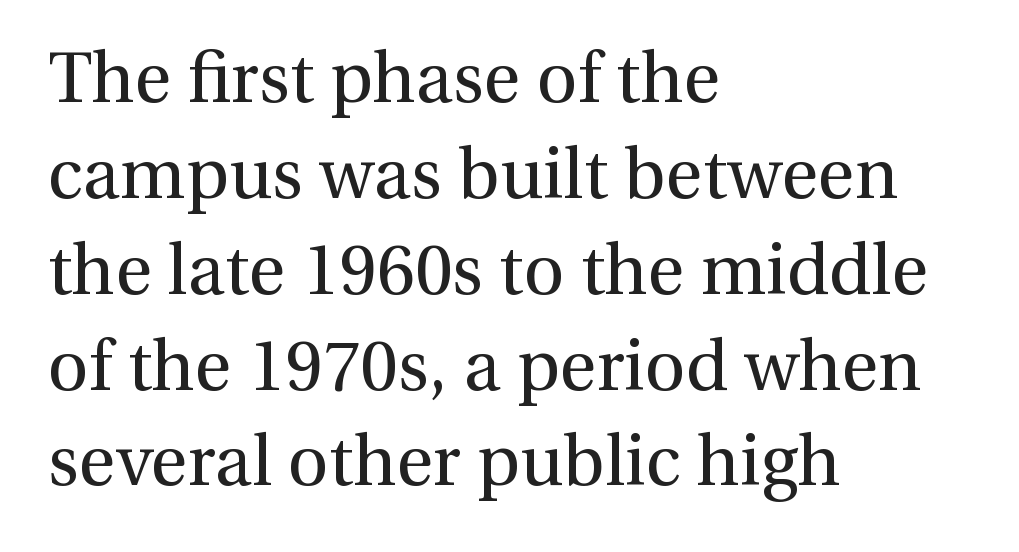
The image shows 71 px regular-weight serif type, upright; set left-aligned, normal line spacing (1.35x), normal letter spacing, not underlined; a medium x-height.
